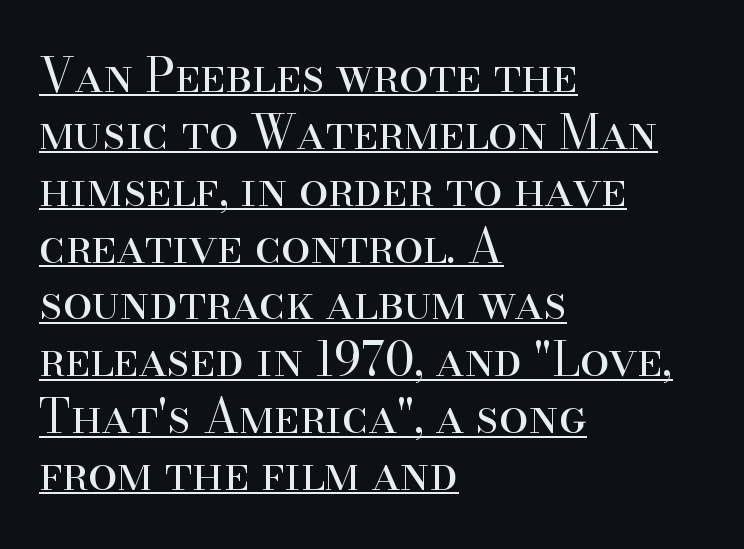
Q: Is the text bold? A: No.
Q: Is the text italic (slanted)? A: No, it is upright.
Q: Is the typeface a serif or a sans-serif typeface? A: Serif.
Q: Is the text underlined? A: Yes.
Q: How is the paragraph aligned? A: Left-aligned.
Q: Is the spacing between letters normal or unusually wide? A: Normal.
Q: Width (condensed, normal, or wide)? A: Normal.
Q: Stroke contrast? A: High.
Q: x-height? A: Small.
Q: Monospaced? A: No.
